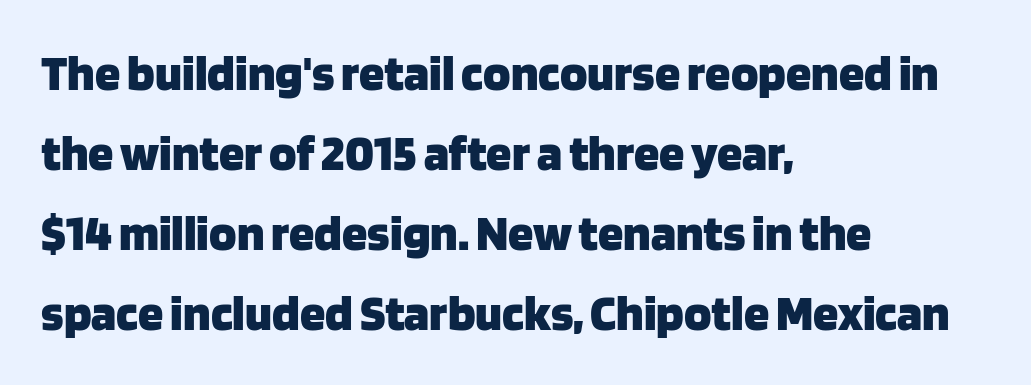
Q: Is the text bold? A: Yes.
Q: Is the text italic (slanted)? A: No, it is upright.
Q: Is the typeface a serif or a sans-serif typeface? A: Sans-serif.
Q: Is the text underlined? A: No.
Q: How is the paragraph aligned? A: Left-aligned.
Q: Is the spacing between letters normal or unusually wide? A: Normal.
Q: Is the spacing between lines tight, normal or loose? A: Normal.
Q: Width (condensed, normal, or wide)? A: Normal.
Q: Stroke contrast? A: Low.
Q: x-height? A: Large.
Q: Monospaced? A: No.
